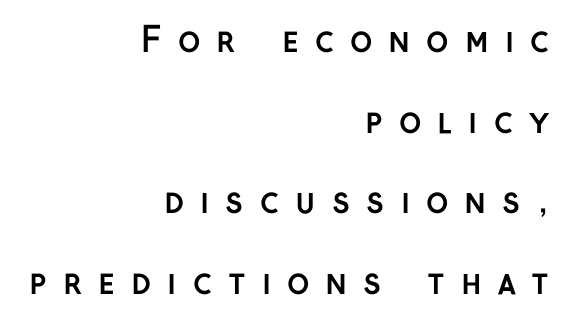
Q: Is the text bold? A: Yes.
Q: Is the text italic (slanted)? A: No, it is upright.
Q: Is the typeface a serif or a sans-serif typeface? A: Sans-serif.
Q: Is the text underlined? A: No.
Q: How is the paragraph aligned? A: Right-aligned.
Q: Is the spacing between letters normal or unusually wide? A: Unusually wide.
Q: Is the spacing between lines tight, normal or loose? A: Loose.
Q: Width (condensed, normal, or wide)? A: Normal.
Q: Stroke contrast? A: Low.
Q: x-height? A: Medium.
Q: Monospaced? A: No.
